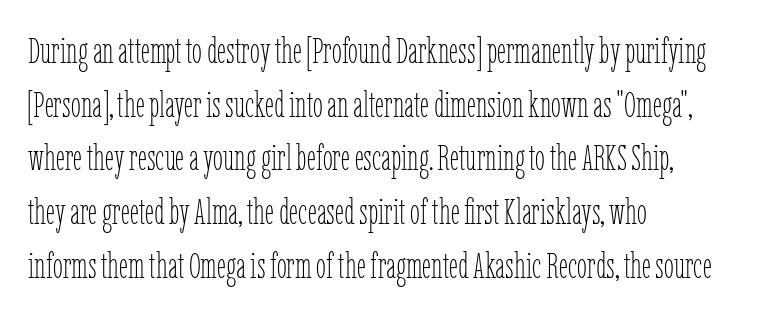
Q: Is the text bold? A: No.
Q: Is the text italic (slanted)? A: No, it is upright.
Q: Is the text underlined? A: No.
Q: How is the paragraph aligned? A: Left-aligned.
Q: Is the spacing between letters normal or unusually wide? A: Normal.
Q: Is the spacing between lines tight, normal or loose? A: Normal.
Q: Width (condensed, normal, or wide)? A: Condensed.
Q: Stroke contrast? A: Low.
Q: x-height? A: Medium.
Q: Monospaced? A: No.
